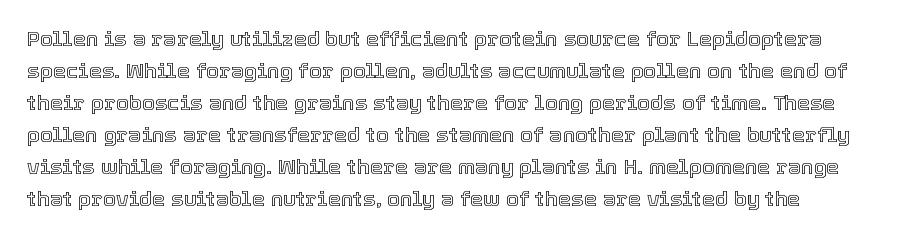
{"italic": "no", "underline": "no", "line_spacing": "normal", "line_spacing_ratio": 1.52, "letter_spacing": "normal", "letter_spacing_em": 0.0, "glyph_px": 21}
